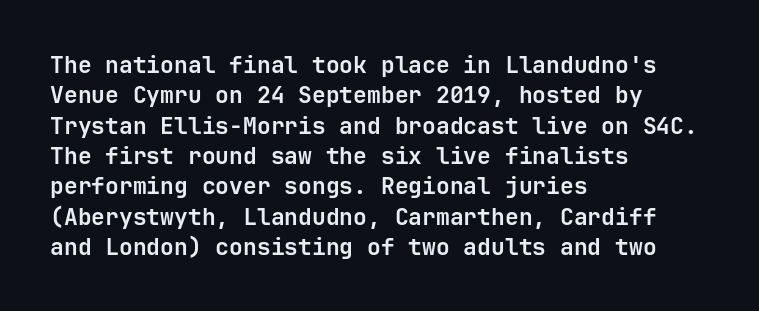
Q: Is the text bold? A: Yes.
Q: Is the text italic (slanted)? A: No, it is upright.
Q: Is the text underlined? A: No.
Q: How is the paragraph aligned? A: Left-aligned.
Q: Is the spacing between letters normal or unusually wide? A: Normal.
Q: Is the spacing between lines tight, normal or loose? A: Normal.
